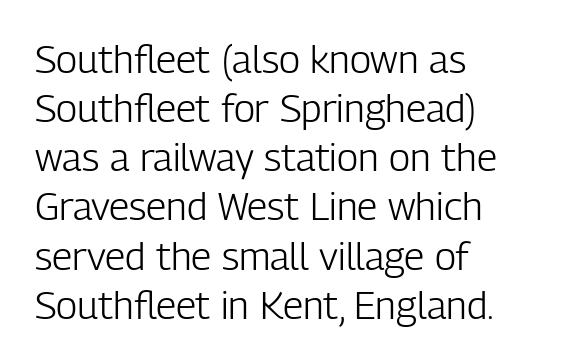
Posture: upright roman. A classic flush-left, rag-right setting is used for this passage. The passage shown is typeset with a sans-serif family. The gap between lines stays unmarked.
